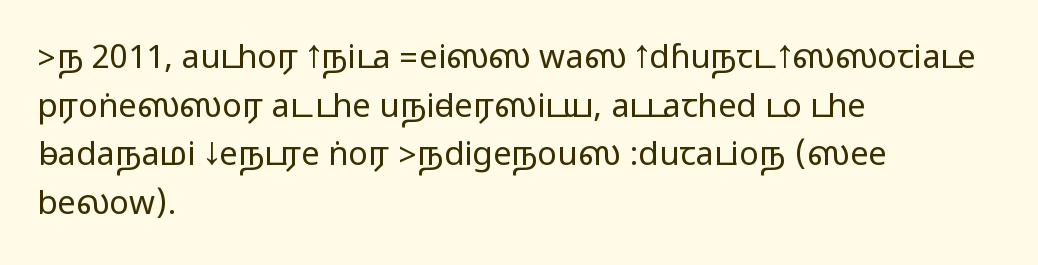
{"serif": "no", "italic": "no", "width": "wide", "stroke_contrast": "medium", "monospaced": "no", "underline": "no", "align": "left", "line_spacing": "normal", "line_spacing_ratio": 1.47, "letter_spacing": "normal", "letter_spacing_em": 0.0, "glyph_px": 33}
